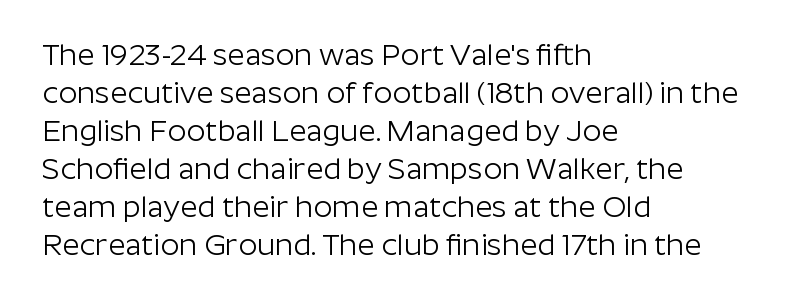
{"serif": "no", "italic": "no", "bold": "no", "weight": "light", "width": "normal", "stroke_contrast": "low", "x_height": "medium", "monospaced": "no", "underline": "no", "align": "left", "line_spacing": "normal", "line_spacing_ratio": 1.27, "letter_spacing": "normal", "letter_spacing_em": 0.0, "glyph_px": 30}
